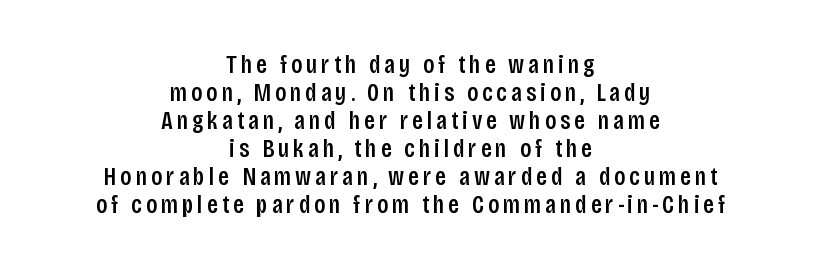
Q: Is the text italic (slanted)? A: No, it is upright.
Q: Is the text underlined? A: No.
Q: How is the paragraph aligned? A: Centered.
Q: Is the spacing between lines tight, normal or loose? A: Tight.
